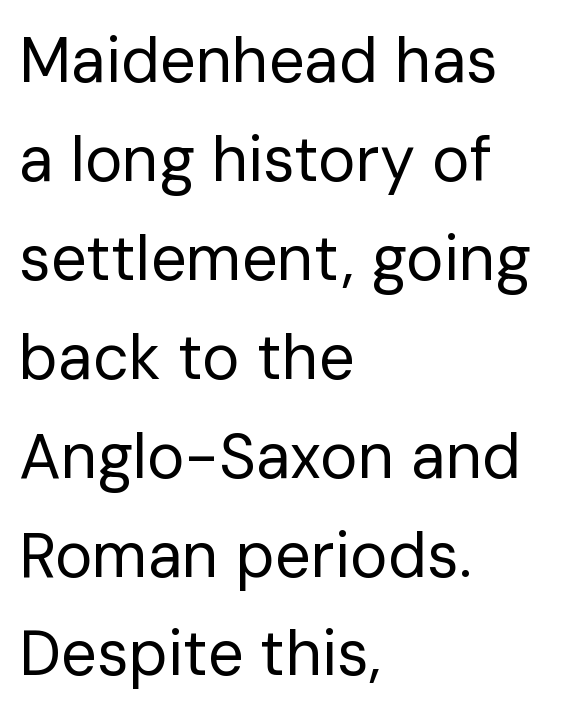
The image shows 63 px regular-weight sans-serif type, upright; set left-aligned, normal line spacing (1.57x), normal letter spacing, not underlined; low stroke contrast and a medium x-height.
